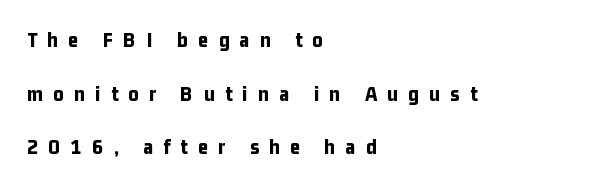
Q: Is the text bold? A: Yes.
Q: Is the text italic (slanted)? A: No, it is upright.
Q: Is the text underlined? A: No.
Q: How is the paragraph aligned? A: Left-aligned.
Q: Is the spacing between letters normal or unusually wide? A: Unusually wide.
Q: Is the spacing between lines tight, normal or loose? A: Loose.
